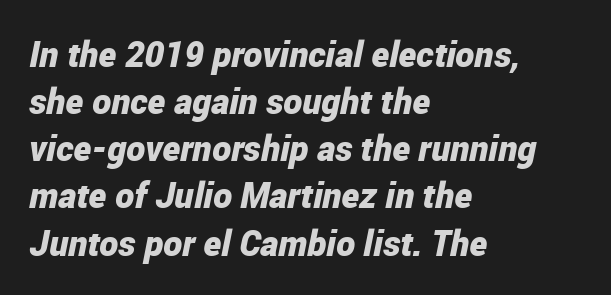
Q: Is the text bold? A: Yes.
Q: Is the text italic (slanted)? A: Yes, it leans right by about 12 degrees.
Q: Is the text underlined? A: No.
Q: How is the paragraph aligned? A: Left-aligned.
Q: Is the spacing between letters normal or unusually wide? A: Normal.
Q: Is the spacing between lines tight, normal or loose? A: Normal.
Q: Width (condensed, normal, or wide)? A: Condensed.
Q: Stroke contrast? A: Low.
Q: x-height? A: Medium.
Q: Monospaced? A: No.
